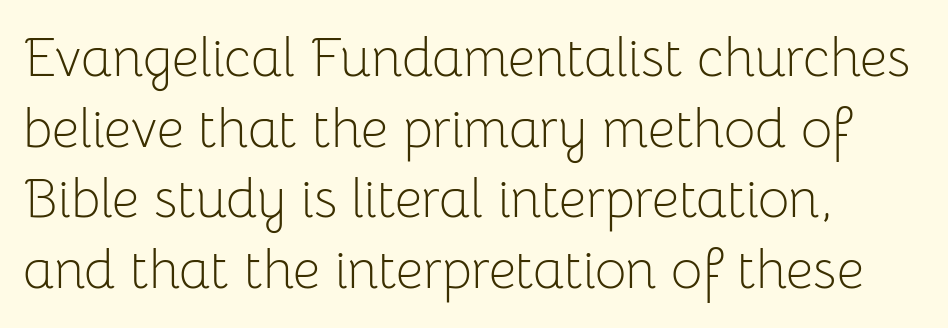
Q: Is the text bold? A: No.
Q: Is the text italic (slanted)? A: No, it is upright.
Q: Is the typeface a serif or a sans-serif typeface? A: Sans-serif.
Q: Is the text underlined? A: No.
Q: How is the paragraph aligned? A: Left-aligned.
Q: Is the spacing between letters normal or unusually wide? A: Normal.
Q: Is the spacing between lines tight, normal or loose? A: Normal.
Q: Width (condensed, normal, or wide)? A: Normal.
Q: Stroke contrast? A: Low.
Q: x-height? A: Medium.
Q: Monospaced? A: No.
